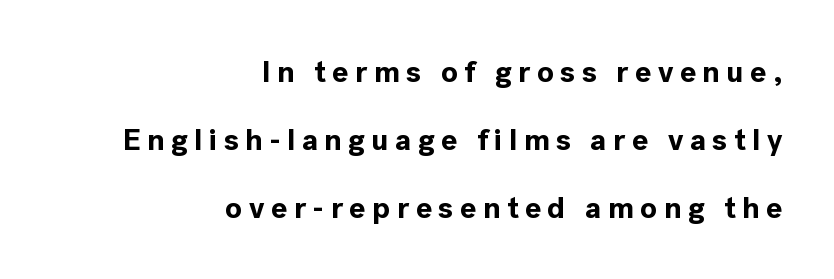
Q: Is the text bold? A: Yes.
Q: Is the text italic (slanted)? A: No, it is upright.
Q: Is the typeface a serif or a sans-serif typeface? A: Sans-serif.
Q: Is the text underlined? A: No.
Q: How is the paragraph aligned? A: Right-aligned.
Q: Is the spacing between letters normal or unusually wide? A: Unusually wide.
Q: Is the spacing between lines tight, normal or loose? A: Loose.
Q: Width (condensed, normal, or wide)? A: Normal.
Q: x-height? A: Medium.
Q: Monospaced? A: No.
